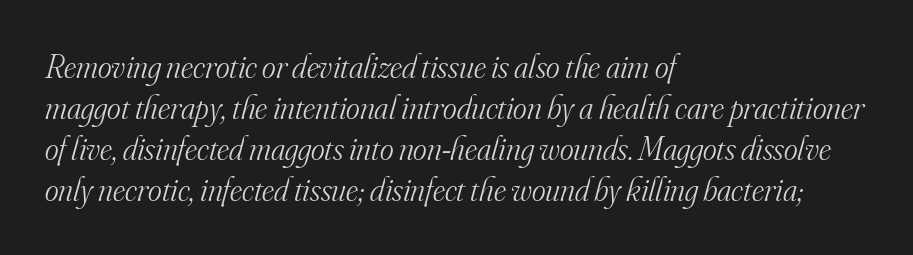
{"serif": "yes", "italic": "yes", "lean": "right", "slant_degrees": 16, "bold": "no", "weight": "light", "width": "normal", "stroke_contrast": "medium", "x_height": "small", "monospaced": "no", "underline": "no", "align": "left", "line_spacing_ratio": 1.24, "letter_spacing": "normal", "letter_spacing_em": 0.0, "glyph_px": 33}
